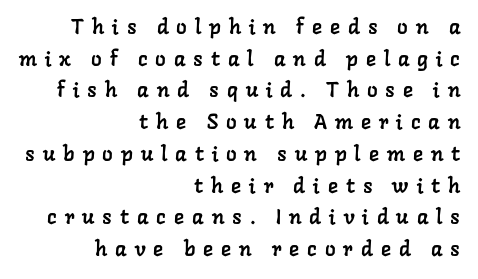
{"underline": "no", "align": "right", "line_spacing": "normal", "line_spacing_ratio": 1.51, "letter_spacing": "wide", "letter_spacing_em": 0.38, "glyph_px": 21}
